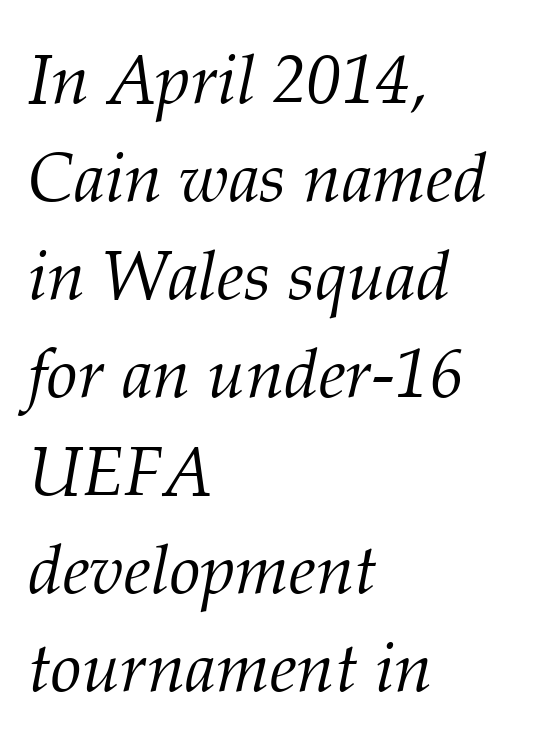
{"serif": "yes", "italic": "yes", "lean": "right", "slant_degrees": 12, "bold": "no", "weight": "light", "width": "normal", "stroke_contrast": "medium", "x_height": "medium", "monospaced": "no", "underline": "no", "align": "left", "line_spacing": "normal", "line_spacing_ratio": 1.42, "letter_spacing": "normal", "letter_spacing_em": 0.0, "glyph_px": 69}
